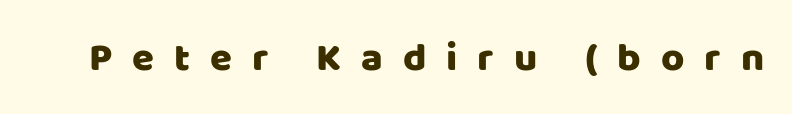
{"serif": "no", "italic": "no", "width": "normal", "stroke_contrast": "low", "x_height": "large", "monospaced": "no", "underline": "no", "letter_spacing": "wide", "letter_spacing_em": 0.5, "glyph_px": 40}
